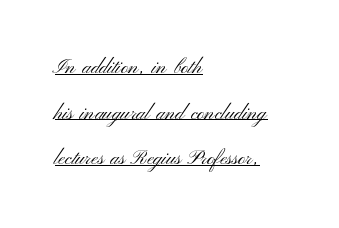
Q: Is the text bold? A: No.
Q: Is the text italic (slanted)? A: Yes.
Q: Is the text underlined? A: Yes.
Q: How is the paragraph aligned? A: Left-aligned.
Q: Is the spacing between letters normal or unusually wide? A: Normal.
Q: Is the spacing between lines tight, normal or loose? A: Loose.
